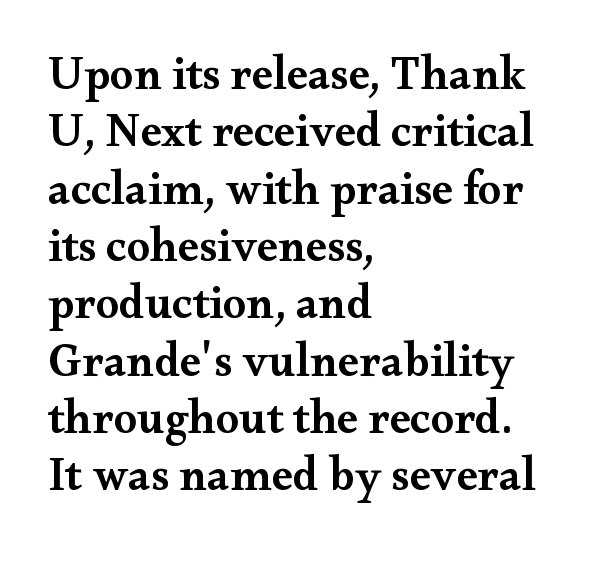
The image shows 47 px semibold, wide serif type, upright; set left-aligned, line spacing 1.22x, normal letter spacing, not underlined; medium stroke contrast and a small x-height.
